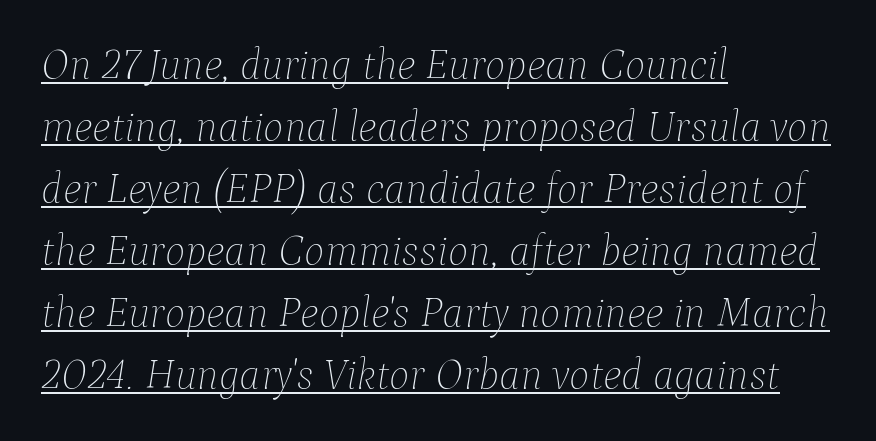
Q: Is the text bold? A: No.
Q: Is the text italic (slanted)? A: Yes, it leans right by about 9 degrees.
Q: Is the text underlined? A: Yes.
Q: How is the paragraph aligned? A: Left-aligned.
Q: Is the spacing between letters normal or unusually wide? A: Normal.
Q: Is the spacing between lines tight, normal or loose? A: Normal.
Q: Width (condensed, normal, or wide)? A: Normal.
Q: Stroke contrast? A: Low.
Q: x-height? A: Medium.
Q: Monospaced? A: No.
